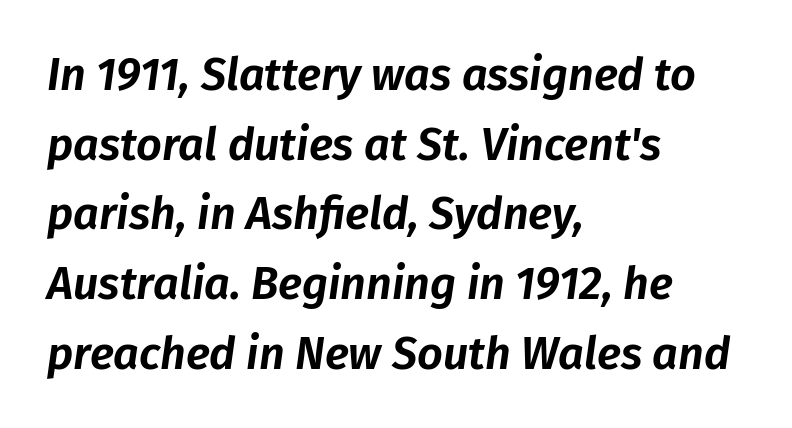
{"italic": "yes", "lean": "right", "slant_degrees": 8, "width": "normal", "stroke_contrast": "low", "x_height": "medium", "monospaced": "no", "underline": "no", "align": "left", "line_spacing": "normal", "line_spacing_ratio": 1.55, "letter_spacing": "normal", "letter_spacing_em": 0.0, "glyph_px": 45}
